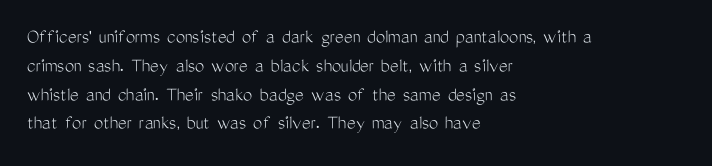
{"italic": "no", "bold": "no", "underline": "no", "align": "left", "line_spacing": "normal", "line_spacing_ratio": 1.37, "letter_spacing": "normal", "letter_spacing_em": 0.0, "glyph_px": 21}
